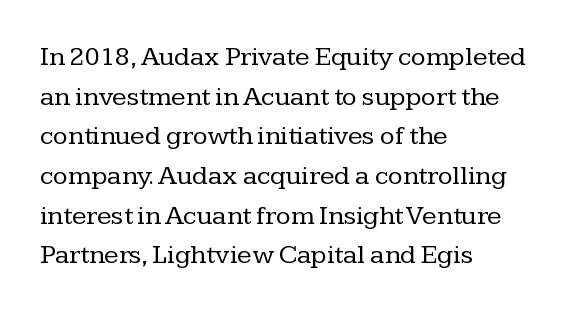
The image shows 27 px text type, upright; set left-aligned, normal line spacing (1.47x), normal letter spacing, not underlined.
